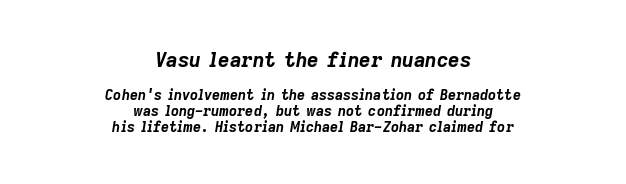
The image shows 20 px bold type, italic (leaning right); set centered, tight line spacing (1.15x), normal letter spacing, not underlined; the first (top) block is 1.43x larger.
